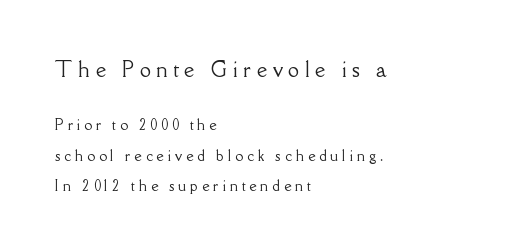
The passage shown is not underscored anywhere. Quick note: not italic, upright. Bigger letters appear in the top chunk; the bottom chunk is reduced. The block of text is sparse from top to bottom, with ample space between rows.
